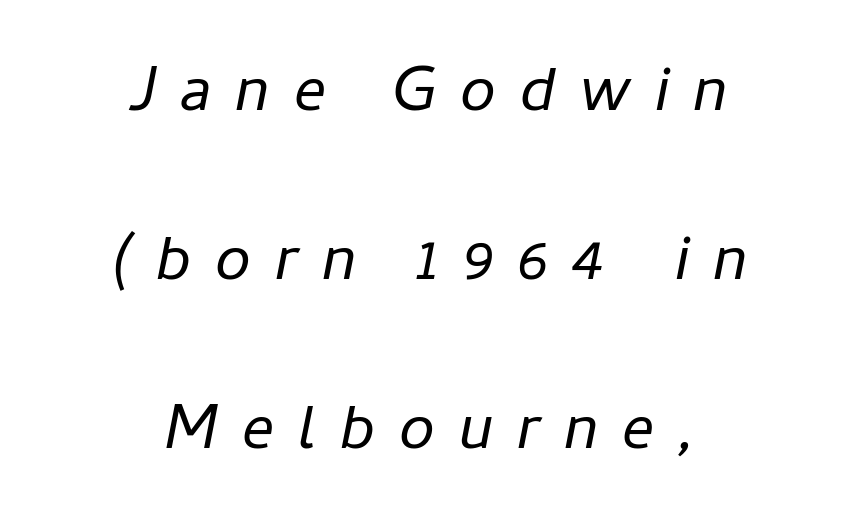
Q: Is the text bold? A: No.
Q: Is the text italic (slanted)? A: Yes, it leans right by about 11 degrees.
Q: Is the text underlined? A: No.
Q: How is the paragraph aligned? A: Centered.
Q: Is the spacing between letters normal or unusually wide? A: Unusually wide.
Q: Is the spacing between lines tight, normal or loose? A: Loose.
Q: Width (condensed, normal, or wide)? A: Normal.
Q: Stroke contrast? A: Low.
Q: x-height? A: Medium.
Q: Monospaced? A: No.
